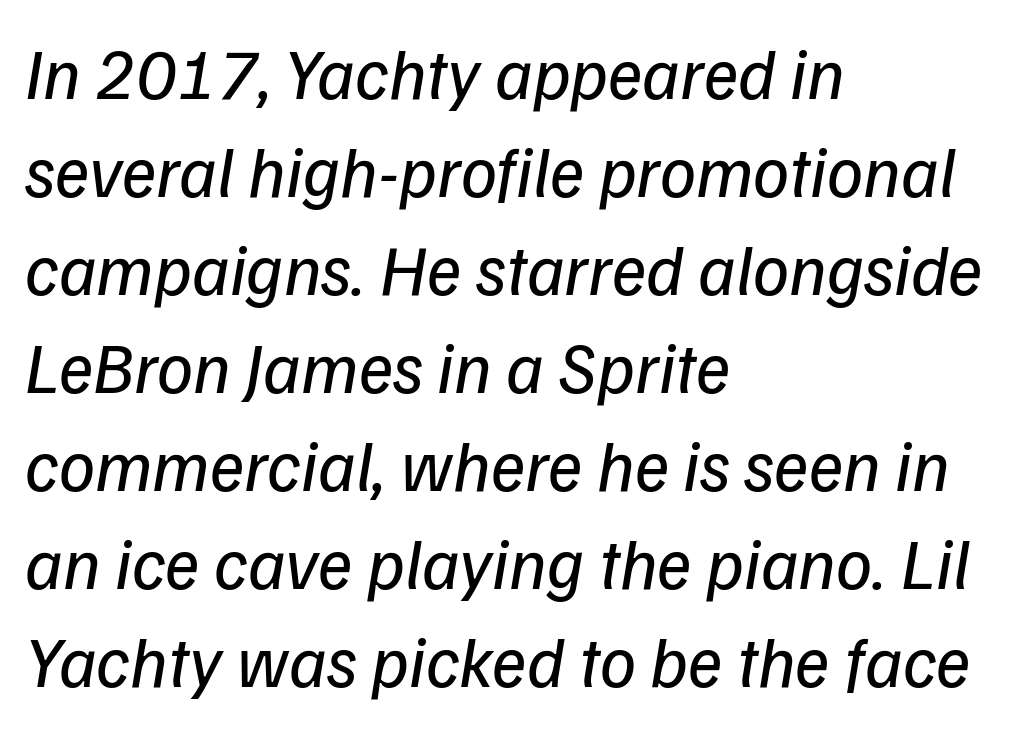
You could not count columns in this text — the font is proportionally spaced. A sans-serif font was chosen for this passage. Typeset ragged right — the left edge is the straight one. This rendering features lettering with no underline. Students, observe: this is what conventionally led text looks like. Vertical stems look standard width or narrower in stroke.
